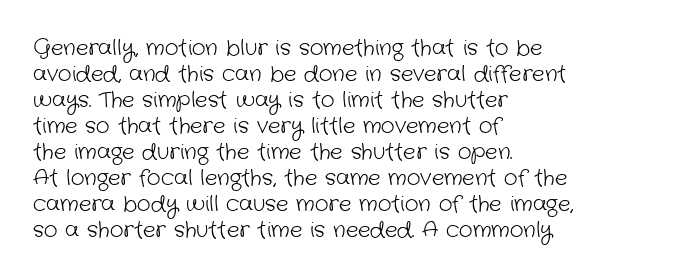
Q: Is the text bold? A: No.
Q: Is the text underlined? A: No.
Q: How is the paragraph aligned? A: Left-aligned.
Q: Is the spacing between letters normal or unusually wide? A: Normal.
